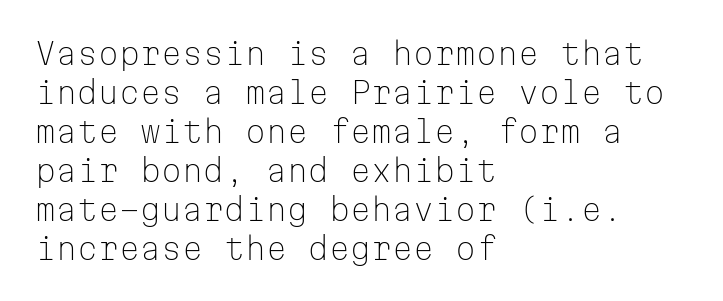
{"serif": "no", "italic": "no", "bold": "no", "weight": "light", "width": "normal", "stroke_contrast": "low", "x_height": "medium", "monospaced": "yes", "underline": "no", "align": "left", "line_spacing": "normal", "line_spacing_ratio": 1.3, "letter_spacing": "normal", "letter_spacing_em": 0.0, "glyph_px": 30}
